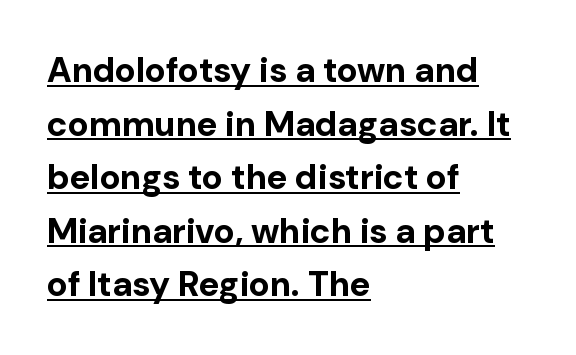
Strokes here are thick enough to call this a true bold. This sample has the flowing, uneven cadence of proportional lettering. Quick note: interline space is typical. Does the copy run flush right? No — it runs flush left. Tall strokes in this sample are plumb rather than angled.
